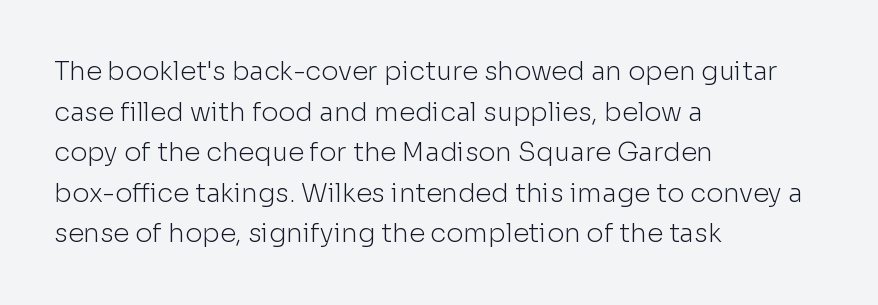
The zone under the glyphs is completely vacant. Letters have the restrained weight of plain body copy at most. Line beginnings align vertically; line endings do not. The gaps between neighbouring characters are ordinary and unremarkable.
